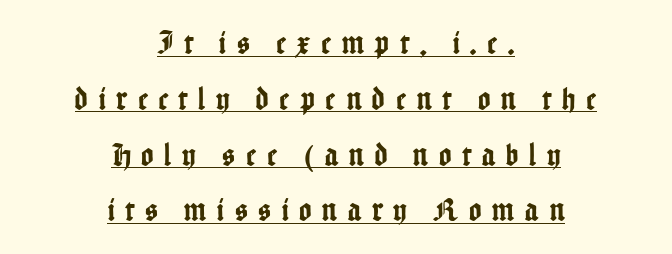
These lines are centered, leaving both edges ragged. Students, observe the line beneath the letters — that is underlining. These lines are rendered in a variable-pitch font. A sans-serif font was chosen for this passage. Each new line begins a customary step beneath the previous one.
